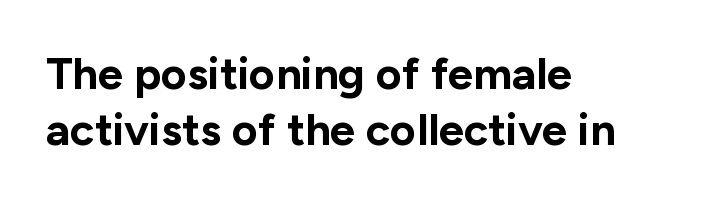
Anything drawn beneath the words? Only blank space. The line texture is even and compact thanks to regular tracking. Proportional: the letters do not fall into vertical columns. Plenty of ink on the page — the face is bold. The type sits square on the baseline with zero lean. Grotesque or geometric, the face here clearly has no serifs.
